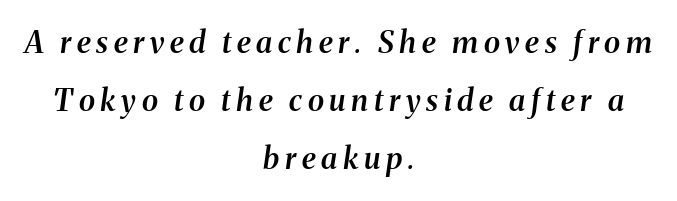
The image shows 30 px semibold serif type, italic (leaning right); set centered, loose line spacing (1.93x), not underlined; medium stroke contrast and a medium x-height.
